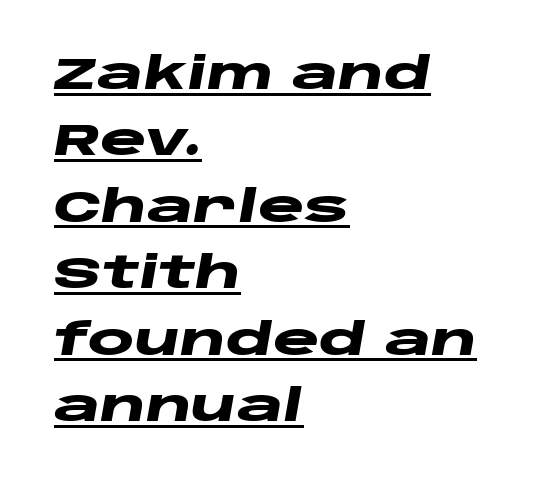
{"italic": "yes", "lean": "right", "slant_degrees": 10, "bold": "yes", "weight": "heavy", "width": "wide", "stroke_contrast": "low", "x_height": "large", "monospaced": "no", "underline": "yes", "align": "left", "line_spacing": "normal", "line_spacing_ratio": 1.51, "letter_spacing": "normal", "letter_spacing_em": 0.0, "glyph_px": 44}
